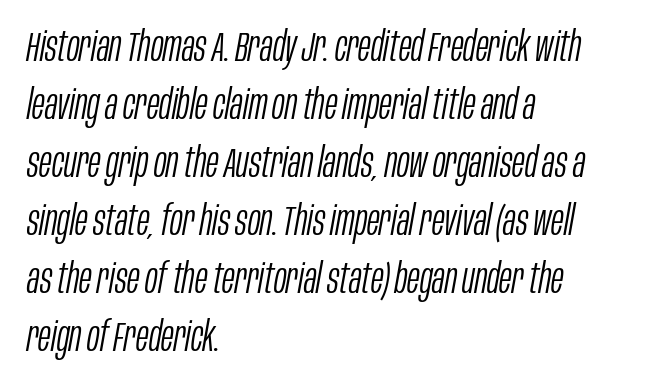
The image shows 42 px light, condensed type, italic (leaning right); set left-aligned, normal line spacing (1.38x), normal letter spacing, not underlined; low stroke contrast and a large x-height.
